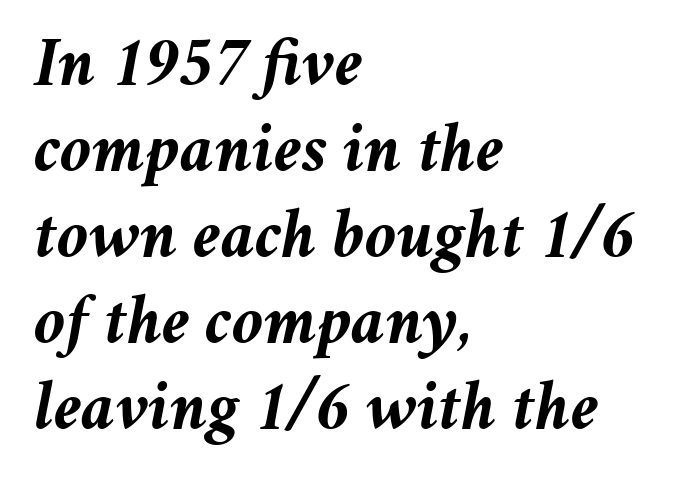
Q: Is the text bold? A: Yes.
Q: Is the text italic (slanted)? A: Yes, it leans right by about 11 degrees.
Q: Is the text underlined? A: No.
Q: How is the paragraph aligned? A: Left-aligned.
Q: Is the spacing between letters normal or unusually wide? A: Normal.
Q: Width (condensed, normal, or wide)? A: Normal.
Q: Stroke contrast? A: Medium.
Q: x-height? A: Medium.
Q: Monospaced? A: No.
